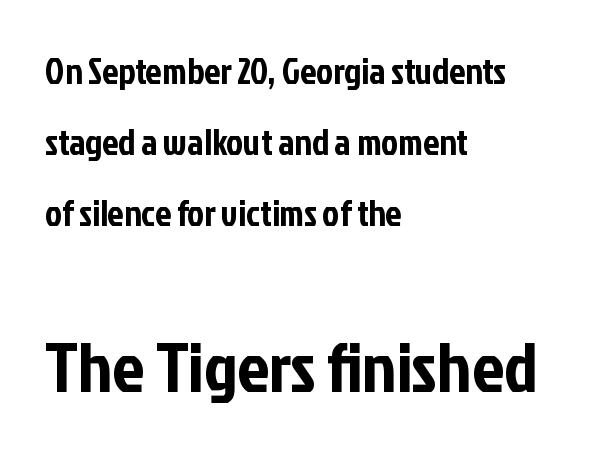
The image shows 71 px condensed sans-serif type, upright; set left-aligned, loose line spacing (1.97x), normal letter spacing, not underlined; the second (bottom) block is 1.97x larger; low stroke contrast and a medium x-height.
